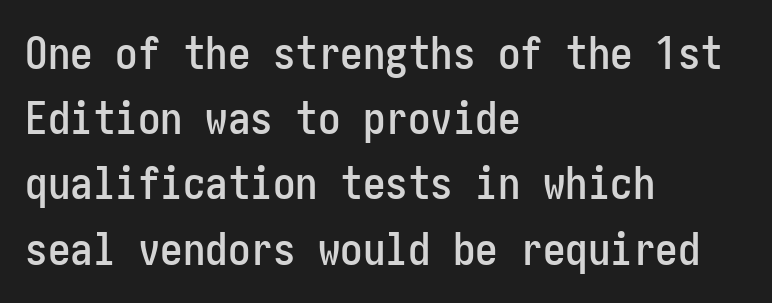
The image shows 45 px condensed sans-serif type, upright; set left-aligned, normal line spacing (1.45x), normal letter spacing, not underlined; low stroke contrast and a medium x-height.
